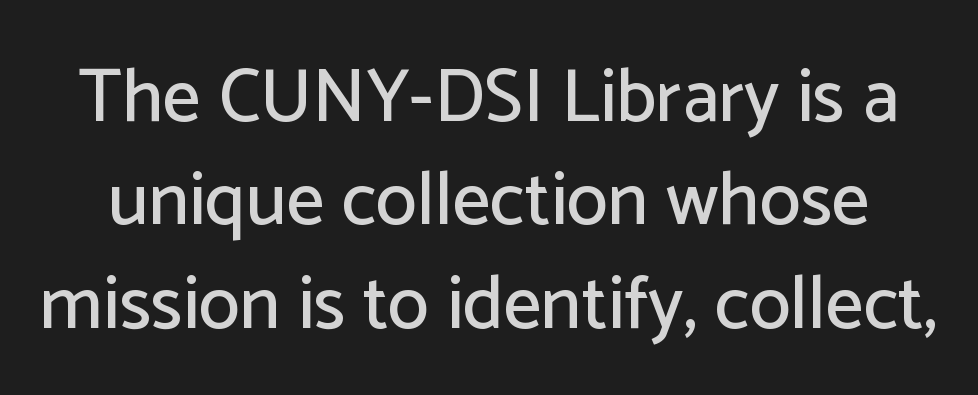
Q: Is the text italic (slanted)? A: No, it is upright.
Q: Is the typeface a serif or a sans-serif typeface? A: Sans-serif.
Q: Is the text underlined? A: No.
Q: Is the spacing between letters normal or unusually wide? A: Normal.
Q: Is the spacing between lines tight, normal or loose? A: Normal.
Q: Width (condensed, normal, or wide)? A: Normal.
Q: Stroke contrast? A: Low.
Q: x-height? A: Medium.
Q: Monospaced? A: No.
